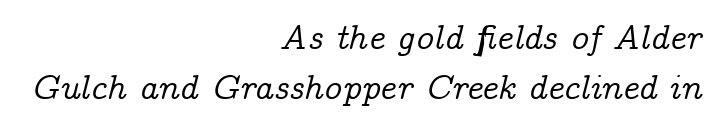
Underline: absent. Each letter keeps its own natural width here, so spacing adapts to shape. The line texture is even and compact thanks to regular tracking. Every row of glyphs terminates at an identical x-position on the right.
